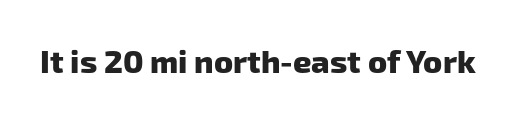
The image shows 32 px heavy sans-serif type; set normal letter spacing, not underlined; low stroke contrast and a medium x-height.
